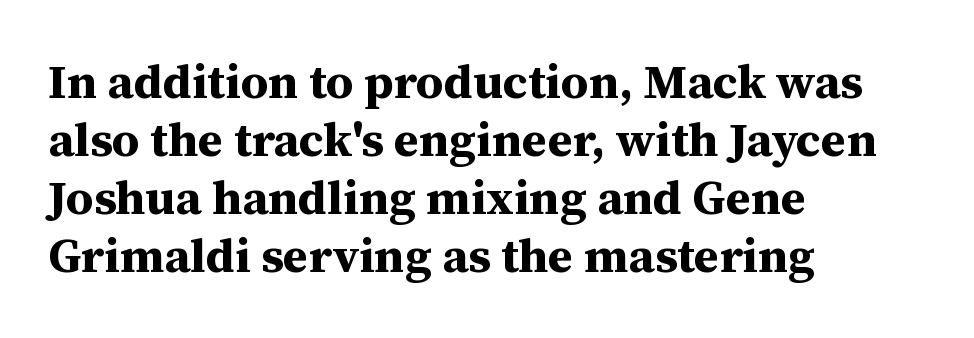
Q: Is the text bold? A: Yes.
Q: Is the text italic (slanted)? A: No, it is upright.
Q: Is the typeface a serif or a sans-serif typeface? A: Serif.
Q: Is the text underlined? A: No.
Q: How is the paragraph aligned? A: Left-aligned.
Q: Is the spacing between letters normal or unusually wide? A: Normal.
Q: Width (condensed, normal, or wide)? A: Normal.
Q: Stroke contrast? A: Medium.
Q: x-height? A: Medium.
Q: Monospaced? A: No.
